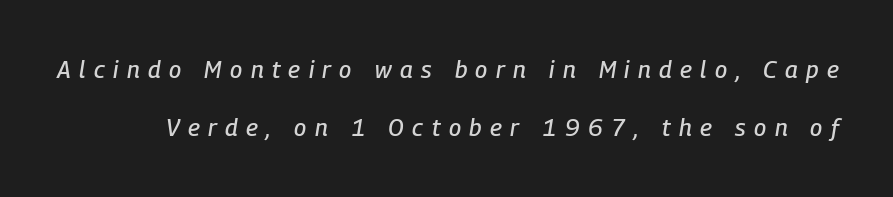
{"italic": "yes", "lean": "right", "slant_degrees": 9, "underline": "no", "line_spacing": "loose", "line_spacing_ratio": 2.42, "letter_spacing": "wide", "letter_spacing_em": 0.35, "glyph_px": 24}
